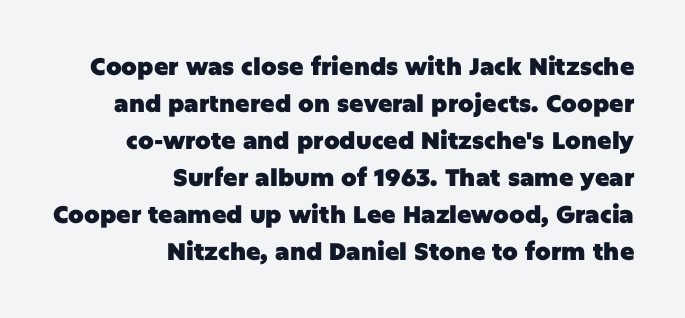
This sample keeps an unexceptional amount of space between lines. Every stem runs plumb, perpendicular to the baseline. These lines keep a tight, regular rhythm from letter to letter. Heavy, bold letterforms.
